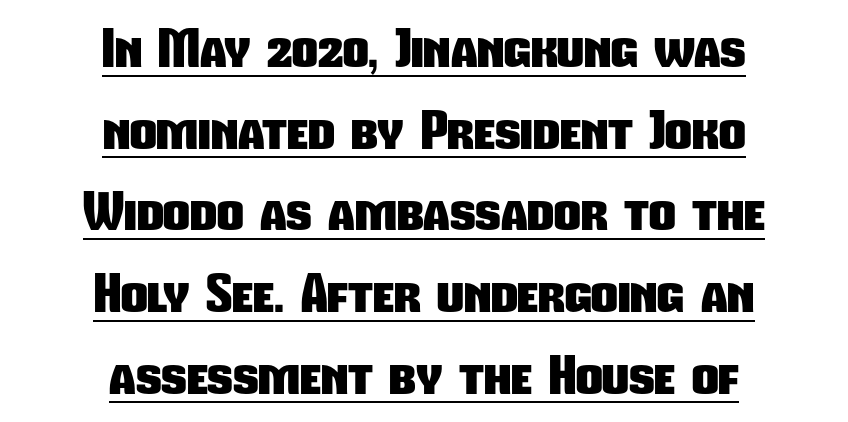
Each letter keeps its own natural width here, so spacing adapts to shape. The line texture is even and compact thanks to regular tracking. The designer left line spacing at the default. A full-strength bold gives these letters their thick strokes. Are there feet on the stems? There aren't — it's a sans. The rendering uses the underline text-decoration.
